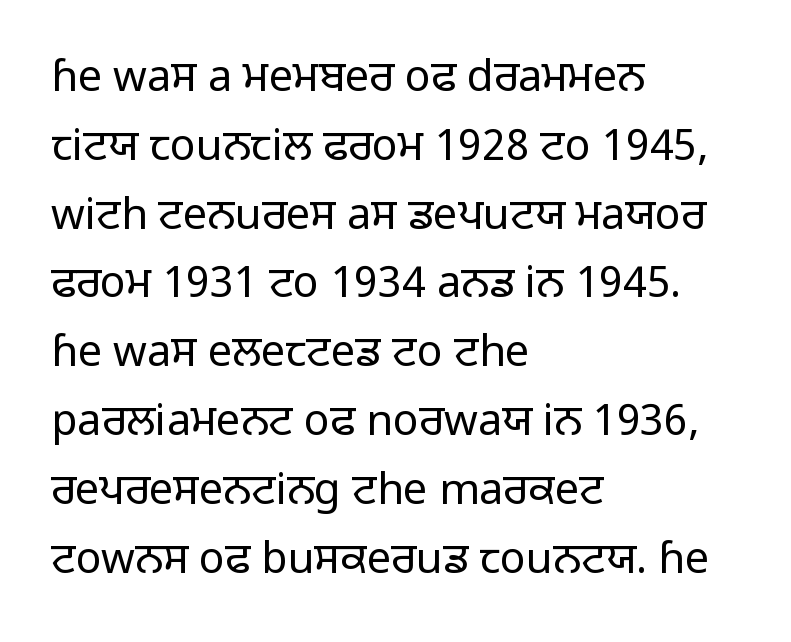
{"serif": "no", "italic": "no", "bold": "no", "weight": "regular", "width": "normal", "stroke_contrast": "low", "x_height": "medium", "monospaced": "no", "underline": "no", "align": "left", "line_spacing": "normal", "line_spacing_ratio": 1.6, "letter_spacing": "normal", "letter_spacing_em": 0.0, "glyph_px": 43}
